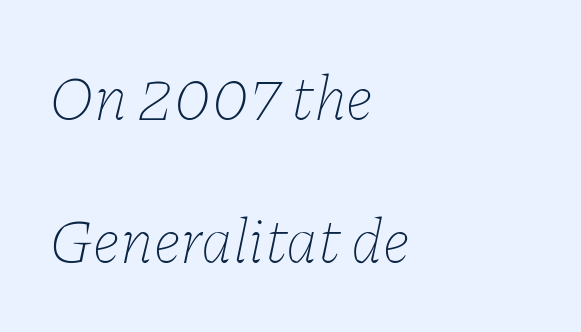
The image shows 64 px thin type, italic (leaning right); set left-aligned, loose line spacing (2.24x), normal letter spacing, not underlined; low stroke contrast and a medium x-height.
